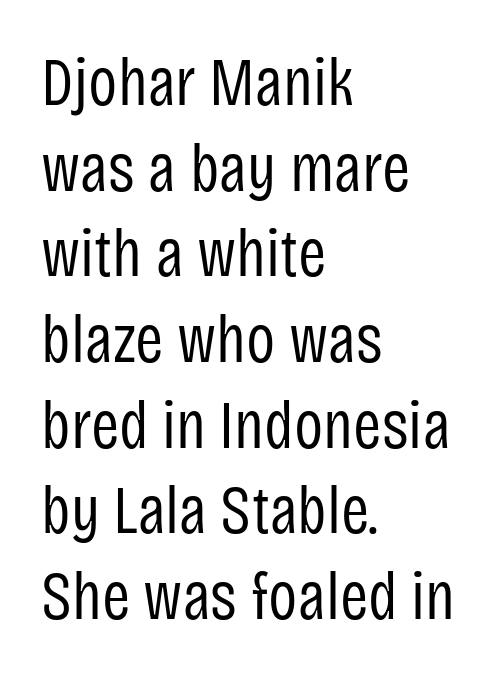
Evenly set lines give the paragraph a standard silhouette. This sample uses an upright cut, with every glyph sitting square on the baseline. You could call the tracking neutral — neither tight nor loose. No word sits above an underline.
